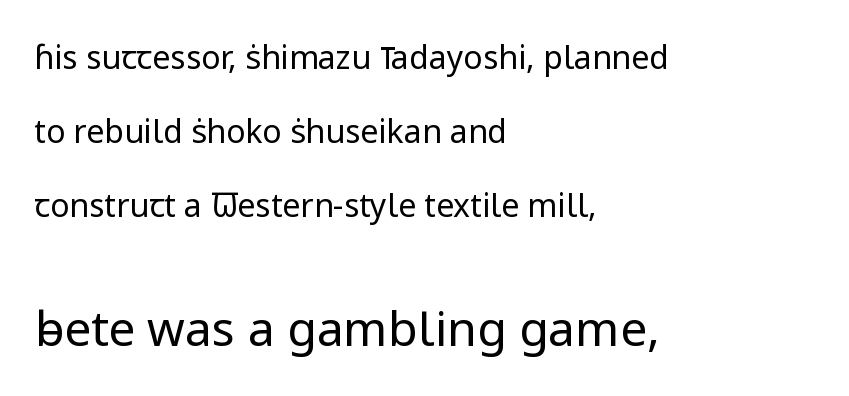
Rendered with straight, roman letterforms. Descenders are the only things crossing below the line. Caption: face not bold, strokes unweighted. Do the characters align in a grid? No, the font is proportional. Which of the two is more prominent by size? The second, at the bottom.
